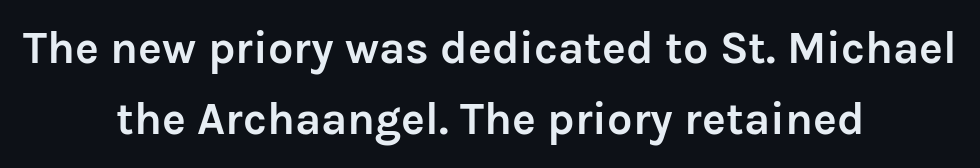
The image shows 45 px semibold sans-serif type, upright; set centered, normal line spacing (1.58x), normal letter spacing, not underlined; low stroke contrast and a medium x-height.
